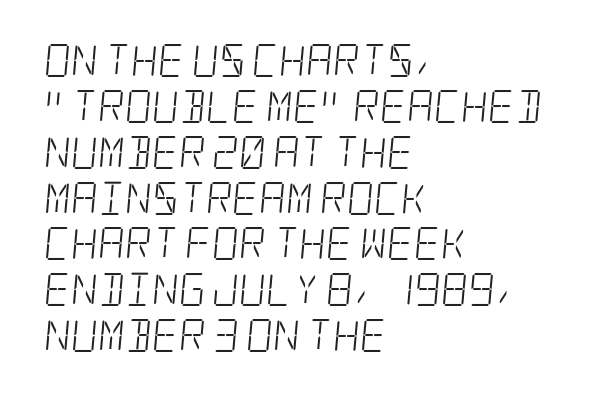
{"serif": "yes", "bold": "no", "weight": "light", "width": "condensed", "stroke_contrast": "low", "x_height": "large", "underline": "no", "align": "left", "line_spacing": "normal", "line_spacing_ratio": 1.39, "letter_spacing": "normal", "letter_spacing_em": 0.0, "glyph_px": 33}
